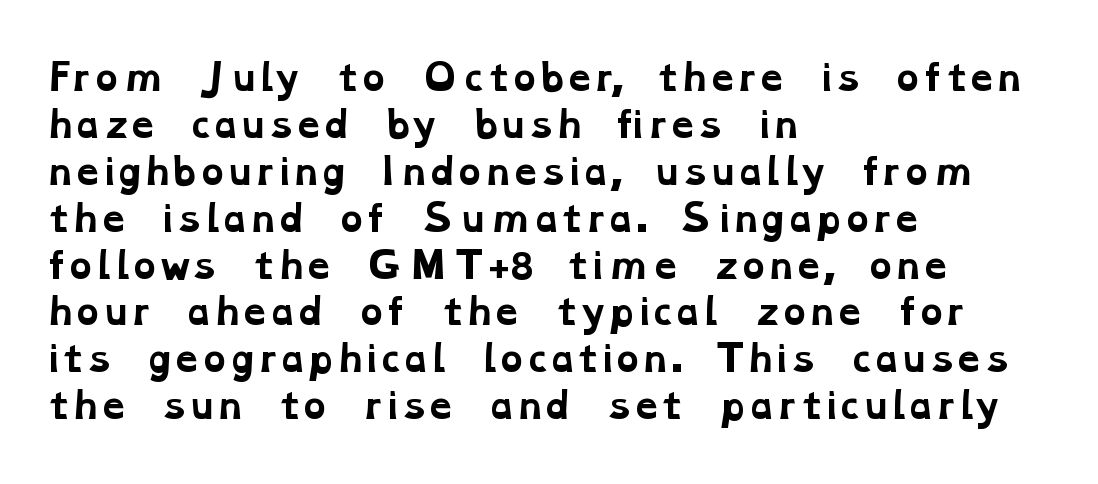
Regular leading. Yep, those are serifs on the letters. Proportional: the letters do not fall into vertical columns. Standard letterfit; no display-style spreading of the glyphs.
